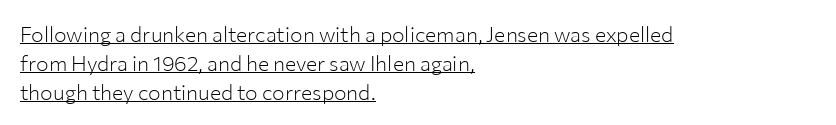
The image shows 21 px text type, upright; set left-aligned, normal line spacing (1.37x), normal letter spacing, underlined.
